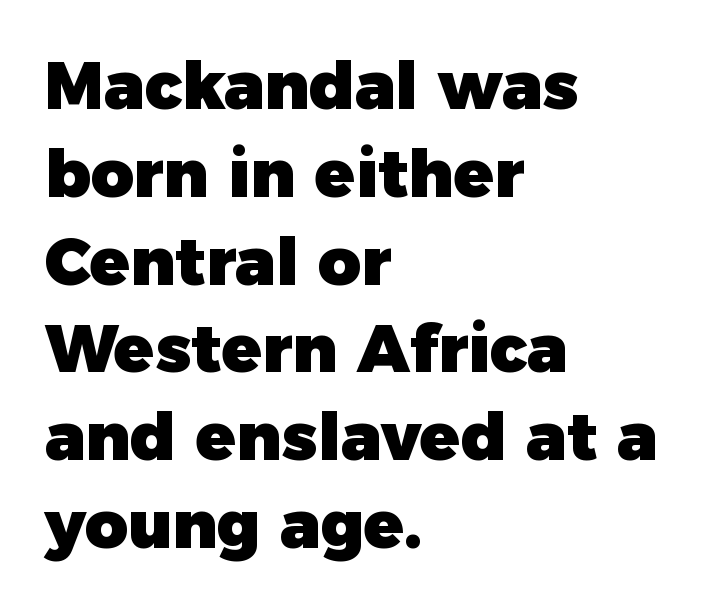
The image shows 66 px heavy sans-serif type, upright; set left-aligned, normal line spacing (1.33x), normal letter spacing, not underlined; low stroke contrast and a medium x-height.
